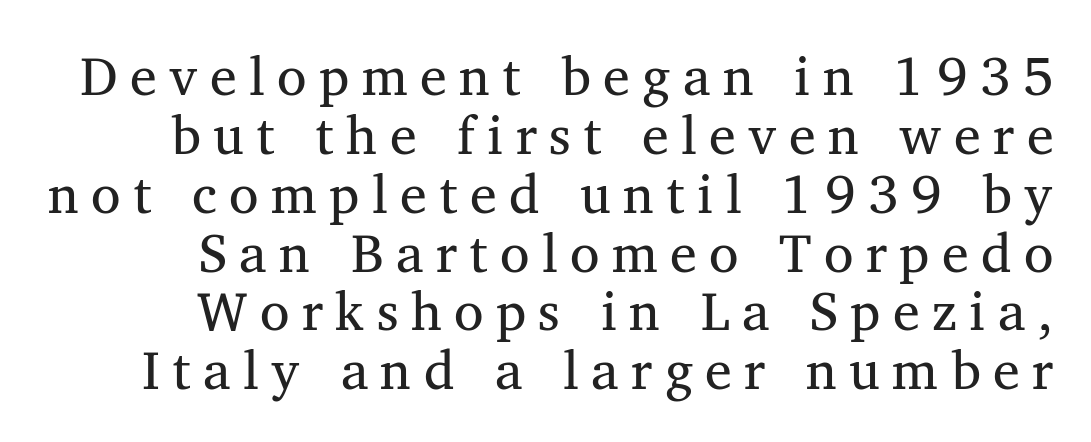
The glyphs in this specimen are seriffed. The letters are spread apart with noticeably loose tracking. If you measured baseline to baseline, you'd find a short distance. The area under the type is left untouched. This sample has the flowing, uneven cadence of proportional lettering.
